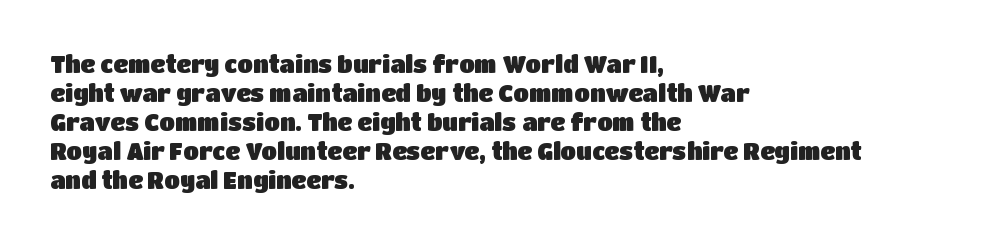
Q: Is the text italic (slanted)? A: No, it is upright.
Q: Is the text underlined? A: No.
Q: How is the paragraph aligned? A: Left-aligned.
Q: Is the spacing between letters normal or unusually wide? A: Normal.
Q: Is the spacing between lines tight, normal or loose? A: Normal.
